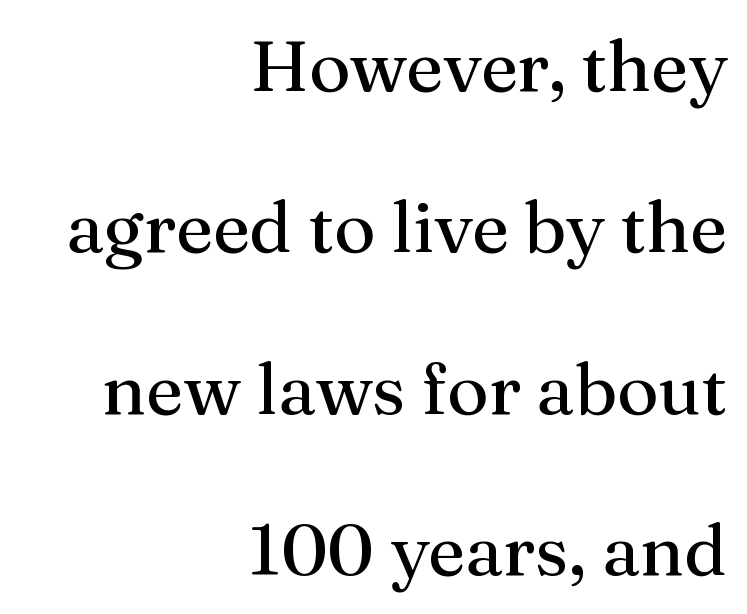
{"serif": "yes", "italic": "no", "bold": "no", "weight": "regular", "width": "normal", "stroke_contrast": "medium", "x_height": "medium", "monospaced": "no", "underline": "no", "align": "right", "line_spacing": "loose", "line_spacing_ratio": 2.24, "letter_spacing": "normal", "letter_spacing_em": 0.0, "glyph_px": 72}
